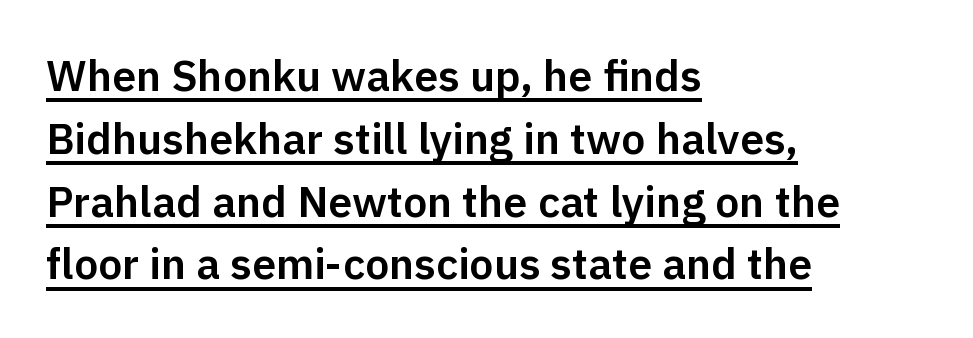
Each letter keeps its own natural width here, so spacing adapts to shape. Does the copy run flush right? No — it runs flush left. A continuous stroke trails under the words, as in a hyperlink. These lines keep a tight, regular rhythm from letter to letter. Rows of type keep a routine distance in the vertical direction. The axis of the letterforms is exactly vertical.
